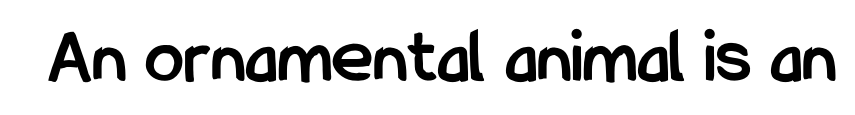
The image shows 78 px semibold, condensed sans-serif type, upright; set normal letter spacing, not underlined; low stroke contrast and a medium x-height.
